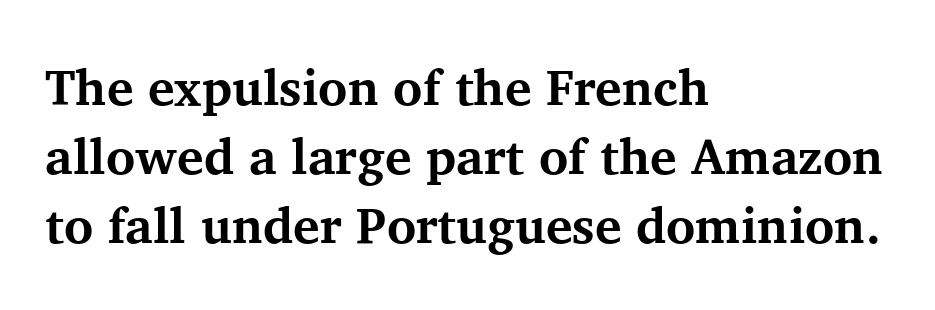
The image shows 50 px bold serif type, upright; set left-aligned, normal line spacing (1.38x), normal letter spacing, not underlined; medium stroke contrast and a medium x-height.
